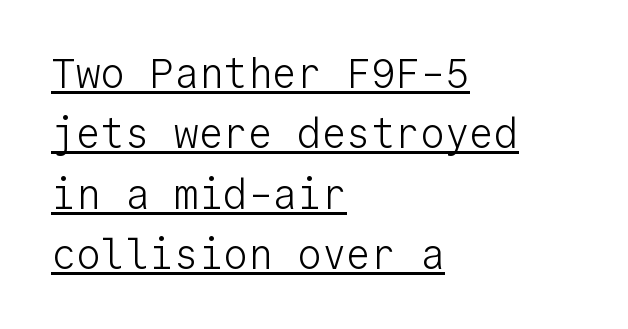
Q: Is the text bold? A: No.
Q: Is the text italic (slanted)? A: No, it is upright.
Q: Is the typeface a serif or a sans-serif typeface? A: Sans-serif.
Q: Is the text underlined? A: Yes.
Q: How is the paragraph aligned? A: Left-aligned.
Q: Is the spacing between letters normal or unusually wide? A: Normal.
Q: Is the spacing between lines tight, normal or loose? A: Normal.
Q: Width (condensed, normal, or wide)? A: Normal.
Q: Stroke contrast? A: Low.
Q: x-height? A: Medium.
Q: Monospaced? A: Yes.
